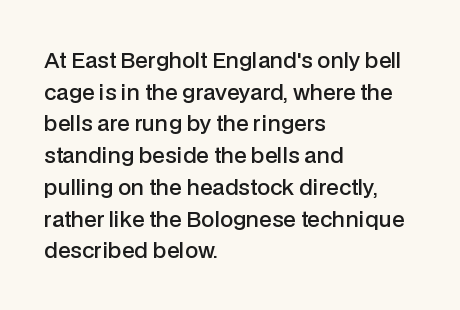
The image shows 21 px text type, upright; set left-aligned, normal line spacing (1.51x), normal letter spacing, not underlined.
